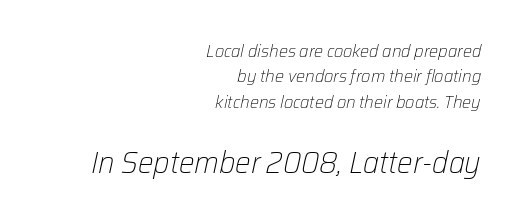
The compositor pushed each line to the right boundary. A typesetter would call this proportional, since set widths differ per character. This layout puts the modest block above and the oversized block below. Underlining? Definitely not there.
